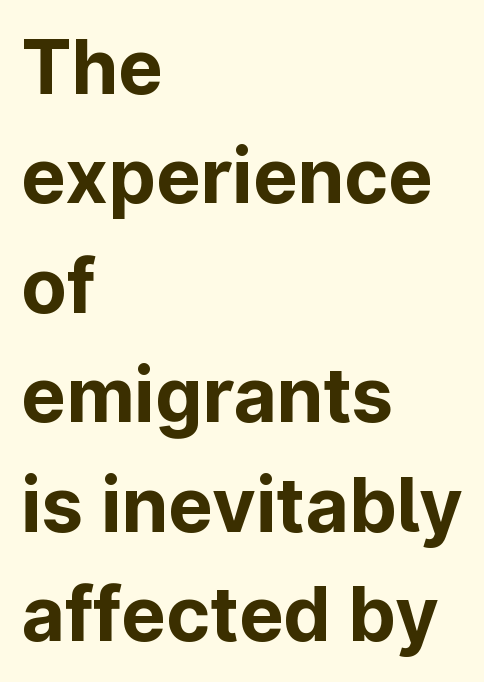
Is this a fixed-width face? No — the glyphs have proportional, varying widths. This is heavy type, rendered in bold. Summary of vertical rhythm: regular, with standard interline spacing. In CSS terms this would be text-align: left. Do the letters lean? They stand straight. Underlining? Definitely not there.
